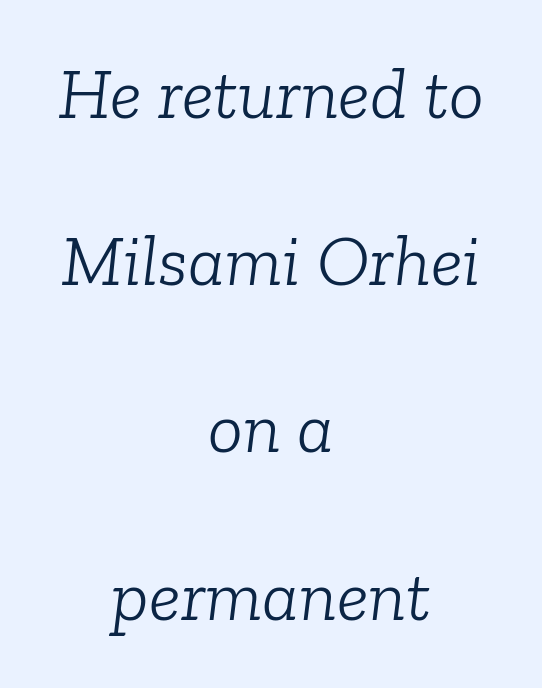
{"serif": "yes", "italic": "yes", "lean": "right", "slant_degrees": 6, "bold": "no", "weight": "light", "width": "normal", "stroke_contrast": "low", "x_height": "medium", "monospaced": "no", "underline": "no", "align": "center", "line_spacing": "loose", "line_spacing_ratio": 2.29, "letter_spacing": "normal", "letter_spacing_em": 0.0, "glyph_px": 73}
